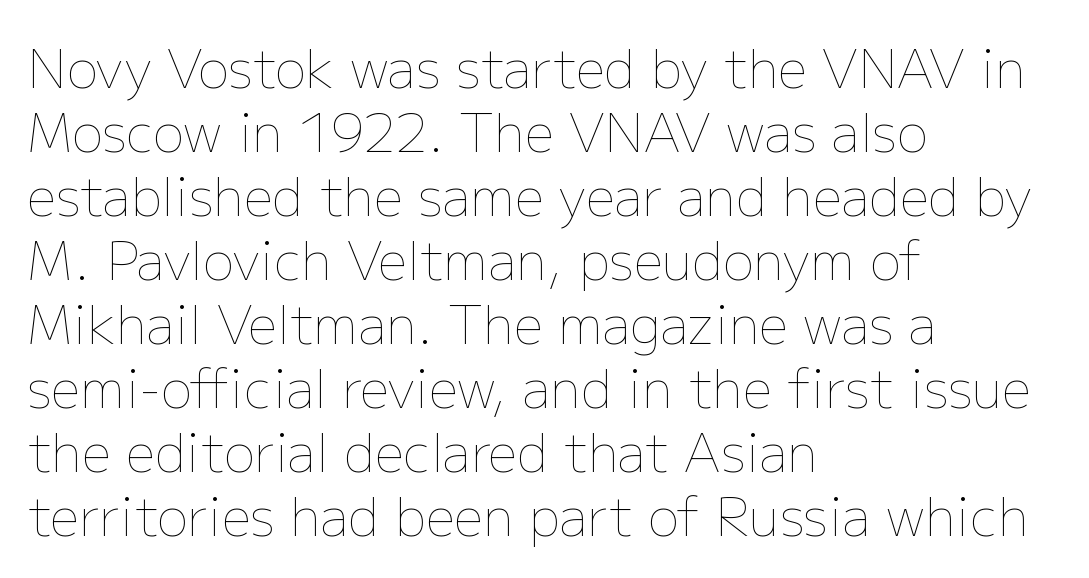
Q: Is the text bold? A: No.
Q: Is the text italic (slanted)? A: No, it is upright.
Q: Is the text underlined? A: No.
Q: How is the paragraph aligned? A: Left-aligned.
Q: Is the spacing between letters normal or unusually wide? A: Normal.
Q: Width (condensed, normal, or wide)? A: Normal.
Q: Stroke contrast? A: Low.
Q: x-height? A: Medium.
Q: Monospaced? A: No.
